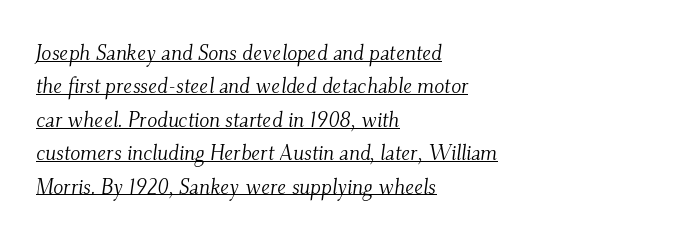
Q: Is the text bold? A: No.
Q: Is the text italic (slanted)? A: Yes, it leans right by about 9 degrees.
Q: Is the text underlined? A: Yes.
Q: How is the paragraph aligned? A: Left-aligned.
Q: Is the spacing between letters normal or unusually wide? A: Normal.
Q: Is the spacing between lines tight, normal or loose? A: Normal.
